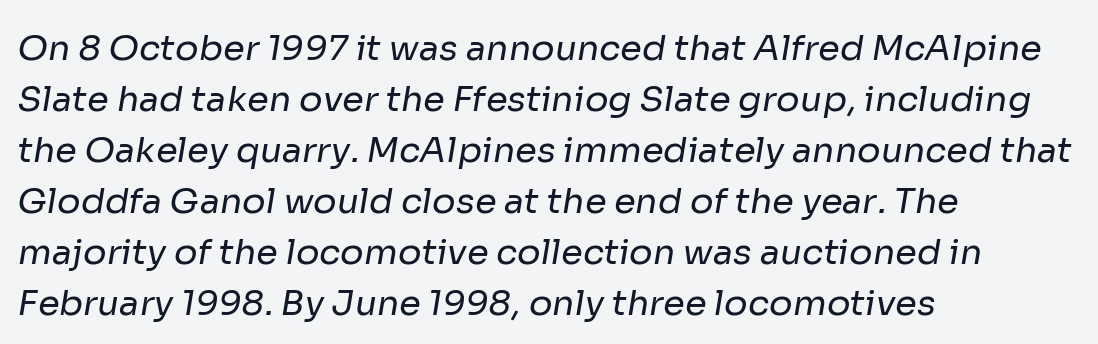
The image shows 35 px regular-weight sans-serif type; set left-aligned, normal line spacing (1.46x), normal letter spacing, not underlined; low stroke contrast and a medium x-height.
